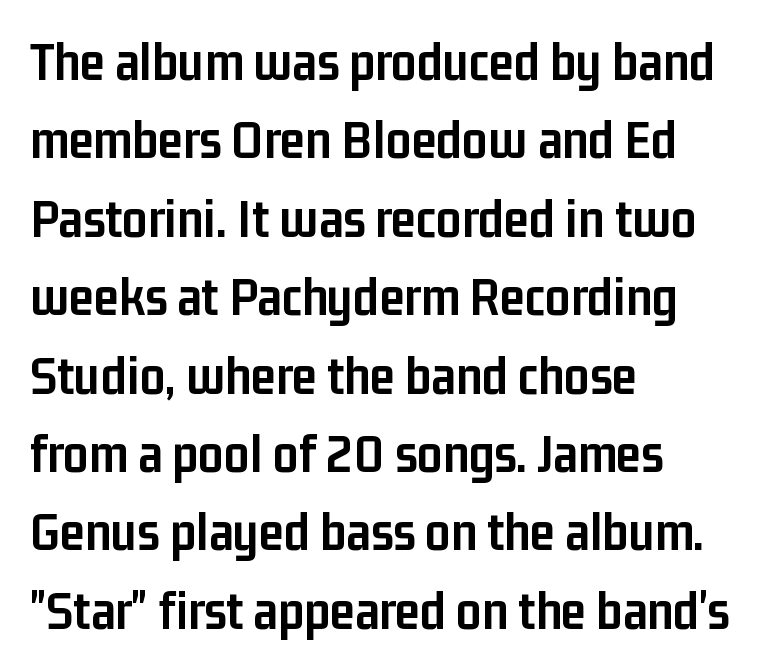
{"serif": "no", "italic": "no", "bold": "yes", "weight": "semibold", "width": "condensed", "stroke_contrast": "low", "x_height": "medium", "monospaced": "no", "underline": "no", "align": "left", "line_spacing": "normal", "line_spacing_ratio": 1.4, "letter_spacing": "normal", "letter_spacing_em": 0.0, "glyph_px": 56}
